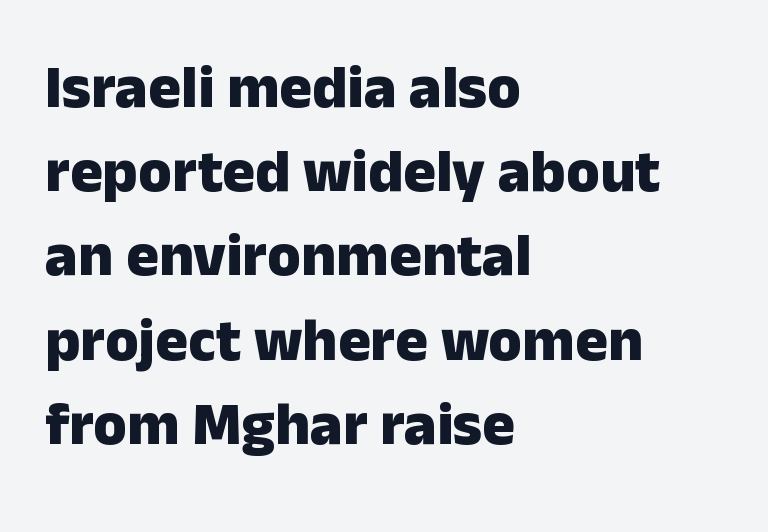
{"serif": "no", "italic": "no", "bold": "yes", "weight": "heavy", "width": "normal", "stroke_contrast": "low", "x_height": "medium", "monospaced": "no", "underline": "no", "align": "left", "line_spacing": "normal", "line_spacing_ratio": 1.38, "letter_spacing": "normal", "letter_spacing_em": 0.0, "glyph_px": 61}
